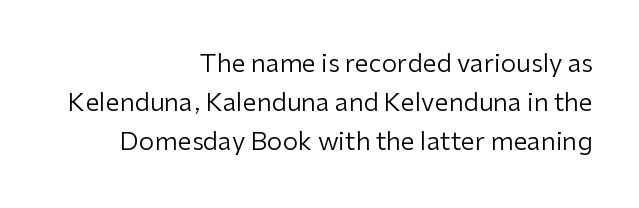
{"italic": "no", "bold": "no", "underline": "no", "align": "right", "line_spacing": "normal", "line_spacing_ratio": 1.56, "letter_spacing": "normal", "letter_spacing_em": 0.0, "glyph_px": 25}
